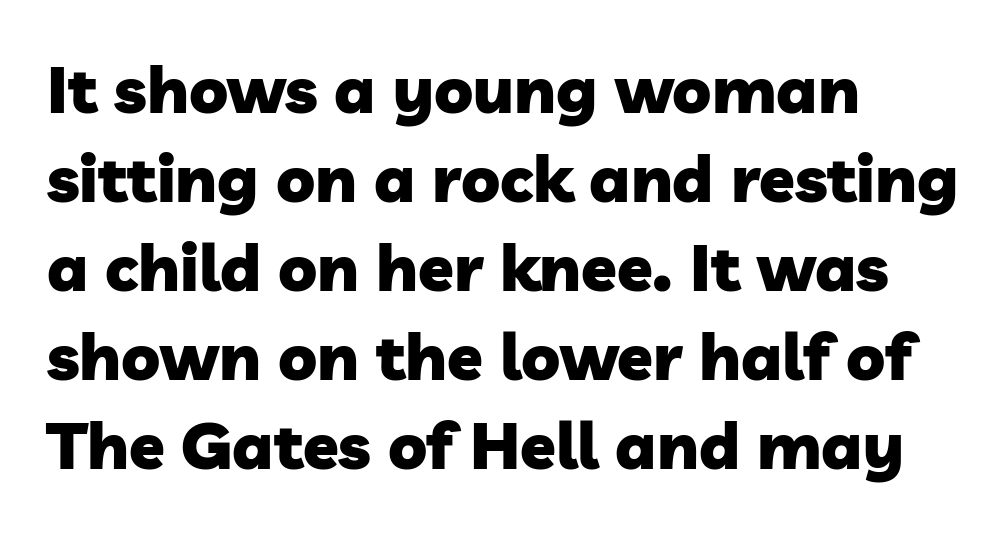
{"serif": "no", "bold": "yes", "weight": "heavy", "width": "normal", "stroke_contrast": "low", "x_height": "medium", "monospaced": "no", "underline": "no", "align": "left", "line_spacing": "normal", "line_spacing_ratio": 1.37, "letter_spacing": "normal", "letter_spacing_em": 0.0, "glyph_px": 65}
